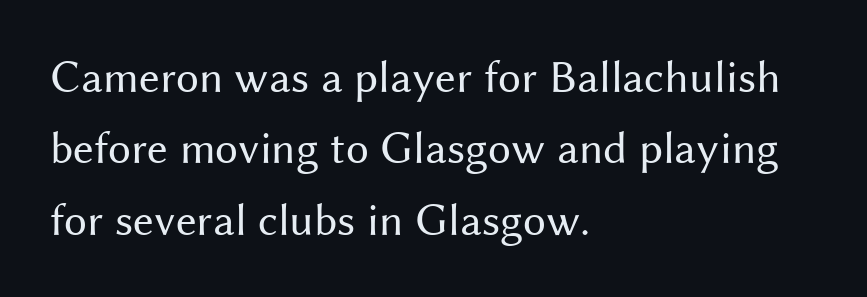
Nope, not italic — everything's standing straight. Vertical spacing — default. The horizontal fit of the characters is conventional and even. The face used here is proportionally spaced, like ordinary book or web type. Letters rest on an invisible, unmarked baseline. The rag falls on the right side of this text block.
